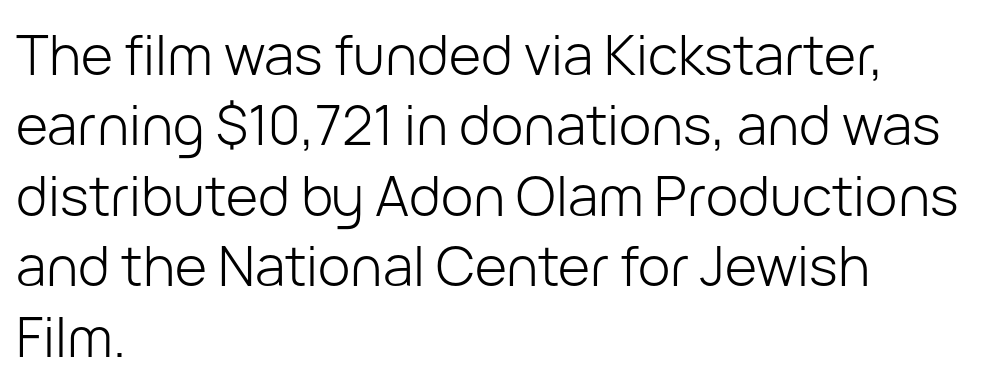
The image shows 55 px light sans-serif type, upright; set left-aligned, normal line spacing (1.28x), normal letter spacing, not underlined; low stroke contrast and a medium x-height.
